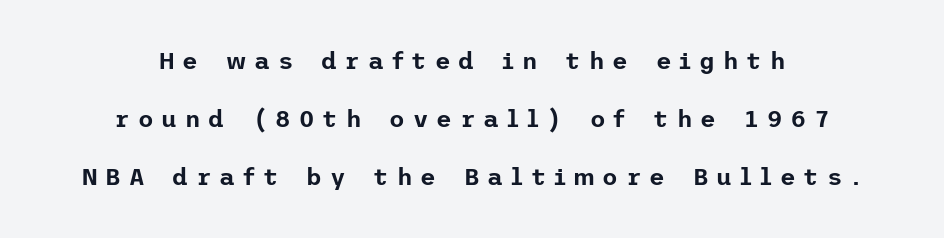
{"italic": "no", "underline": "no", "align": "center", "line_spacing": "loose", "line_spacing_ratio": 2.41, "letter_spacing": "wide", "letter_spacing_em": 0.33, "glyph_px": 24}
